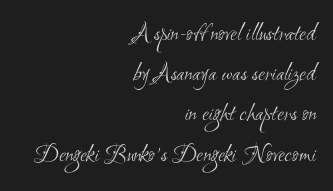
This rendering leaves character spacing at its baseline value. Each stroke keeps to a modest, everyday thickness or less. Right-aligned paragraph, ragged on the left. Regarding leading, the lines here are spaced in the standard way. Type without underlining.
